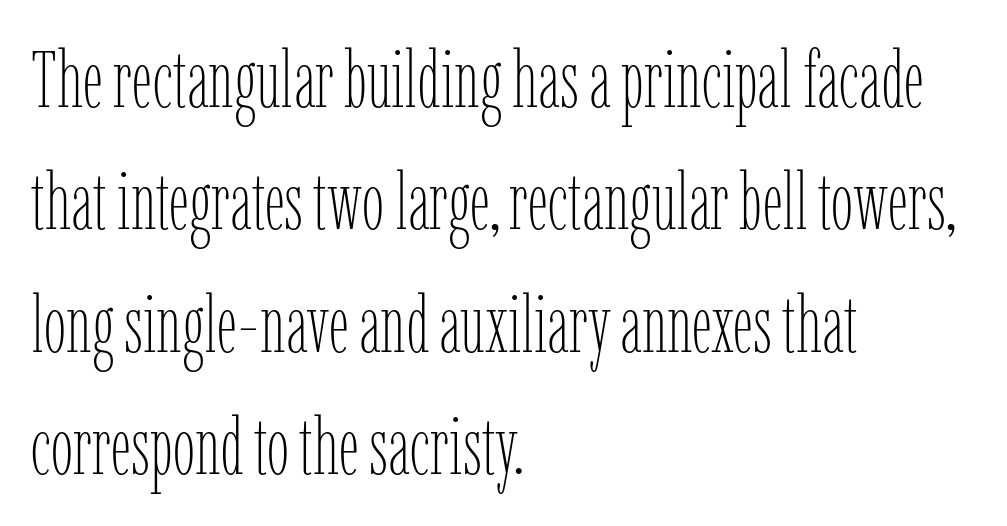
Q: Is the text bold? A: No.
Q: Is the text italic (slanted)? A: No, it is upright.
Q: Is the text underlined? A: No.
Q: How is the paragraph aligned? A: Left-aligned.
Q: Is the spacing between letters normal or unusually wide? A: Normal.
Q: Is the spacing between lines tight, normal or loose? A: Normal.
Q: Width (condensed, normal, or wide)? A: Condensed.
Q: Stroke contrast? A: Low.
Q: x-height? A: Medium.
Q: Monospaced? A: No.
